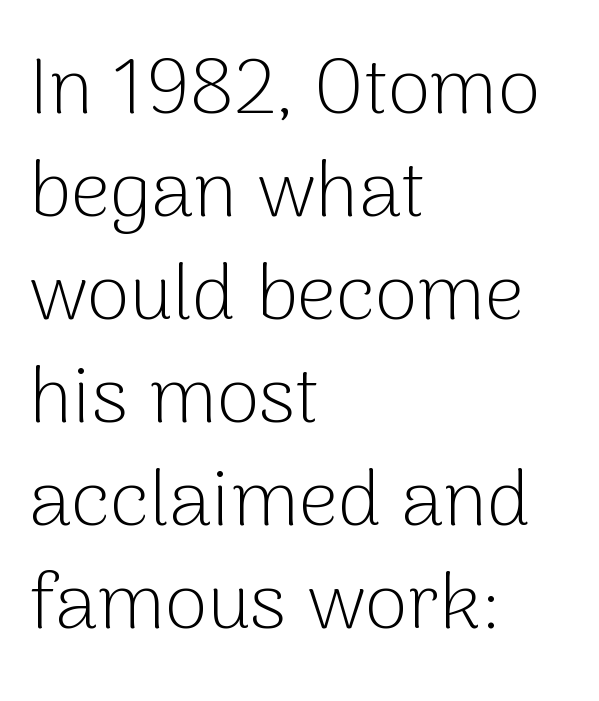
{"serif": "no", "italic": "no", "bold": "no", "weight": "light", "width": "normal", "stroke_contrast": "low", "x_height": "medium", "monospaced": "no", "underline": "no", "align": "left", "line_spacing": "normal", "line_spacing_ratio": 1.32, "letter_spacing": "normal", "letter_spacing_em": 0.0, "glyph_px": 78}
